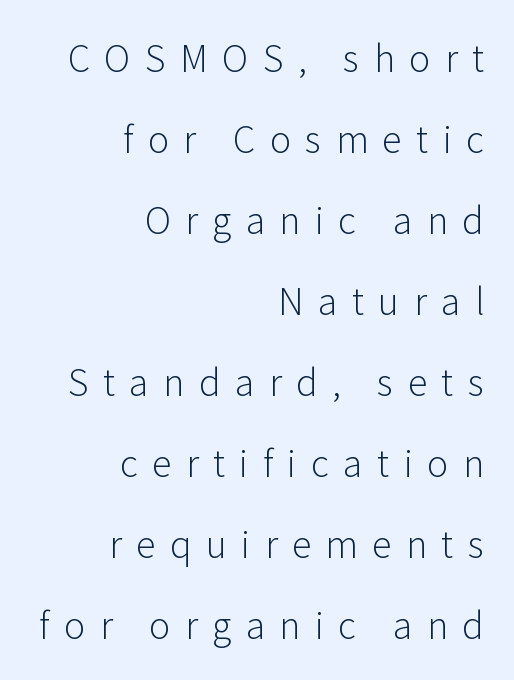
The image shows 36 px light sans-serif type, upright; set right-aligned, loose line spacing (2.25x), unusually wide letter spacing (+0.4 em), not underlined; low stroke contrast and a medium x-height.
